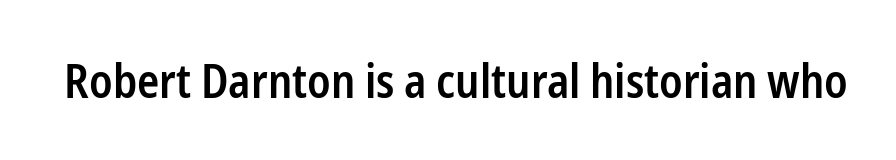
Q: Is the text bold? A: Semi-bold.
Q: Is the text italic (slanted)? A: No, it is upright.
Q: Is the typeface a serif or a sans-serif typeface? A: Sans-serif.
Q: Is the text underlined? A: No.
Q: Is the spacing between letters normal or unusually wide? A: Normal.
Q: Width (condensed, normal, or wide)? A: Condensed.
Q: Stroke contrast? A: Low.
Q: x-height? A: Medium.
Q: Monospaced? A: No.
